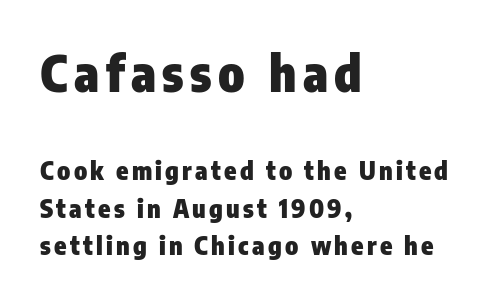
Q: Is the text bold? A: Yes.
Q: Is the text italic (slanted)? A: No, it is upright.
Q: Is the typeface a serif or a sans-serif typeface? A: Sans-serif.
Q: Is the text underlined? A: No.
Q: How is the paragraph aligned? A: Left-aligned.
Q: Is the spacing between lines tight, normal or loose? A: Normal.
Q: Which block of text is set in a larger size, the first (top) or the second (bottom)? A: The first (top) one.
Q: Width (condensed, normal, or wide)? A: Condensed.
Q: Stroke contrast? A: Low.
Q: x-height? A: Medium.
Q: Monospaced? A: No.
